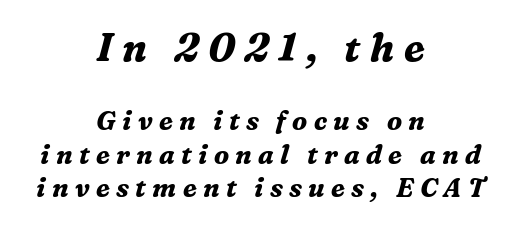
Q: Is the text bold? A: Yes.
Q: Is the text italic (slanted)? A: Yes, it leans right by about 16 degrees.
Q: Is the typeface a serif or a sans-serif typeface? A: Serif.
Q: Is the text underlined? A: No.
Q: How is the paragraph aligned? A: Centered.
Q: Is the spacing between letters normal or unusually wide? A: Unusually wide.
Q: Is the spacing between lines tight, normal or loose? A: Normal.
Q: Which block of text is set in a larger size, the first (top) or the second (bottom)? A: The first (top) one.
Q: Width (condensed, normal, or wide)? A: Normal.
Q: Stroke contrast? A: Medium.
Q: x-height? A: Medium.
Q: Monospaced? A: No.
